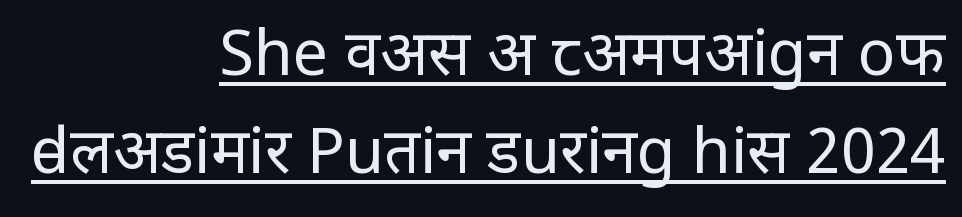
The image shows 63 px regular-weight, condensed sans-serif type, upright; set right-aligned, normal line spacing (1.56x), normal letter spacing, underlined; low stroke contrast and a large x-height.
